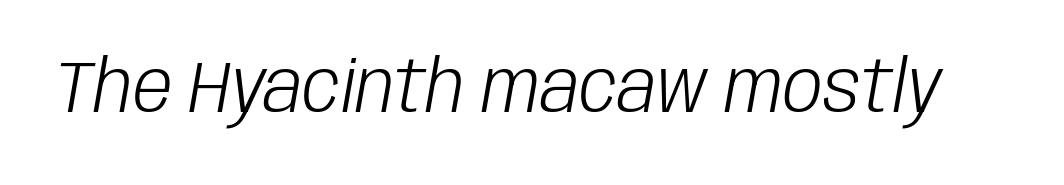
{"italic": "yes", "lean": "right", "slant_degrees": 10, "bold": "no", "weight": "light", "width": "condensed", "stroke_contrast": "low", "x_height": "large", "monospaced": "no", "underline": "no", "letter_spacing": "normal", "letter_spacing_em": 0.0, "glyph_px": 71}
